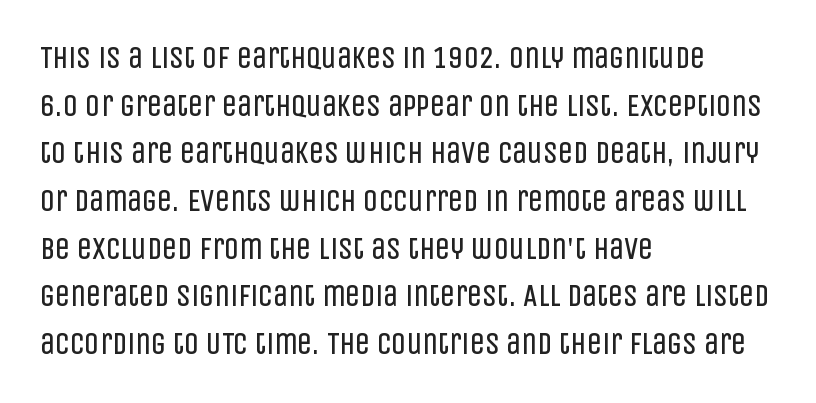
{"serif": "no", "italic": "no", "bold": "no", "weight": "regular", "width": "condensed", "stroke_contrast": "low", "x_height": "large", "monospaced": "no", "underline": "no", "align": "left", "line_spacing": "normal", "line_spacing_ratio": 1.59, "letter_spacing": "normal", "letter_spacing_em": 0.0, "glyph_px": 30}
